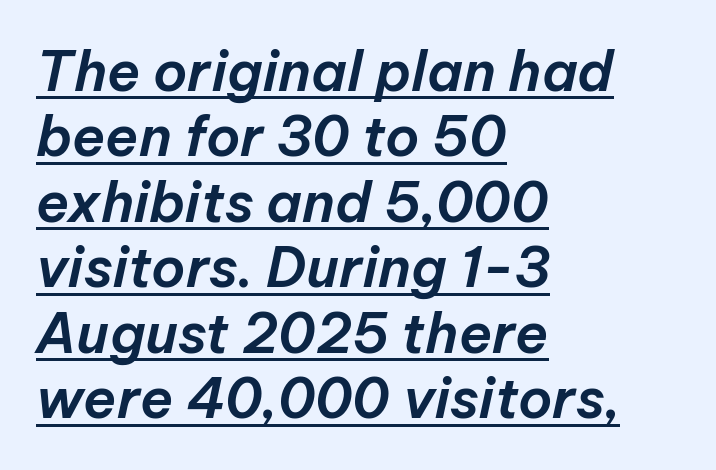
{"italic": "yes", "lean": "right", "slant_degrees": 12, "width": "normal", "stroke_contrast": "low", "x_height": "medium", "monospaced": "no", "underline": "yes", "align": "left", "line_spacing_ratio": 1.19, "letter_spacing": "normal", "letter_spacing_em": 0.0, "glyph_px": 55}
